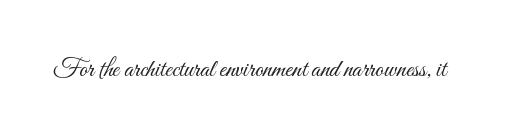
{"bold": "no", "underline": "no", "letter_spacing": "normal", "letter_spacing_em": 0.0, "glyph_px": 26}
